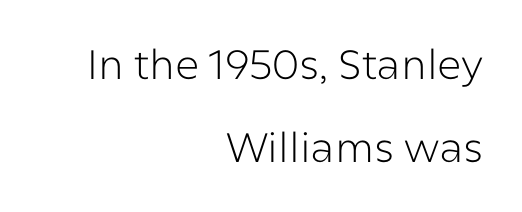
One glance says open: line gaps are wider than usual. The text block is weighted toward the right margin, trailing off unevenly leftward. These lines are rendered in a variable-pitch font. The face used here is a sans, in the tradition of grotesques and geometrics. No heavy texture on the line: the type isn't bold.
